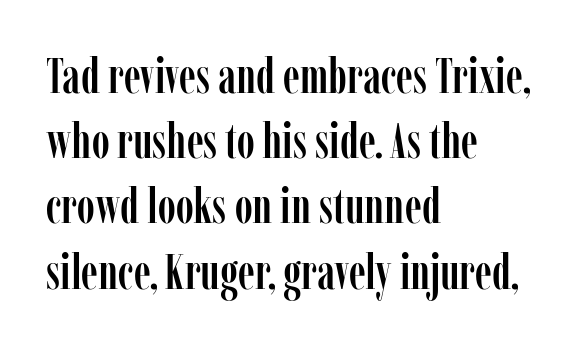
{"serif": "yes", "italic": "no", "width": "condensed", "stroke_contrast": "low", "x_height": "medium", "monospaced": "no", "underline": "no", "align": "left", "line_spacing": "normal", "line_spacing_ratio": 1.33, "letter_spacing": "normal", "letter_spacing_em": 0.0, "glyph_px": 49}
